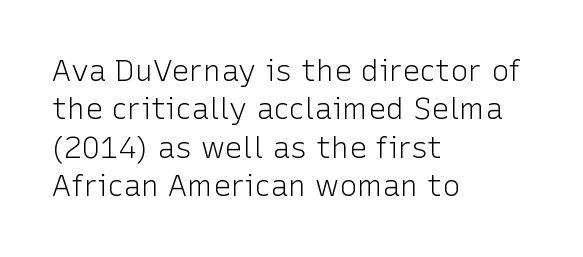
Glance below the letters and you will spot only blank space. Upright lettering throughout. Each letter's strokes conclude bluntly, with no projecting serifs. You could not count columns in this text — the font is proportionally spaced.
